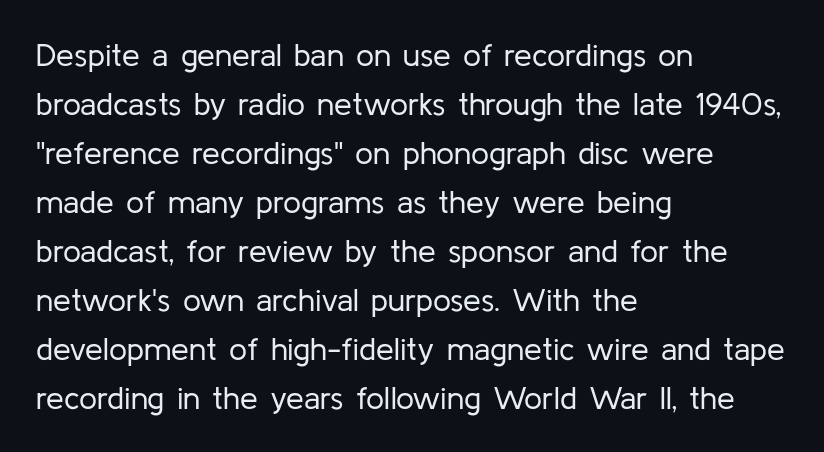
{"serif": "no", "italic": "no", "bold": "no", "weight": "regular", "width": "normal", "stroke_contrast": "low", "x_height": "medium", "monospaced": "no", "underline": "no", "align": "left", "line_spacing": "normal", "line_spacing_ratio": 1.53, "letter_spacing": "normal", "letter_spacing_em": 0.0, "glyph_px": 32}
